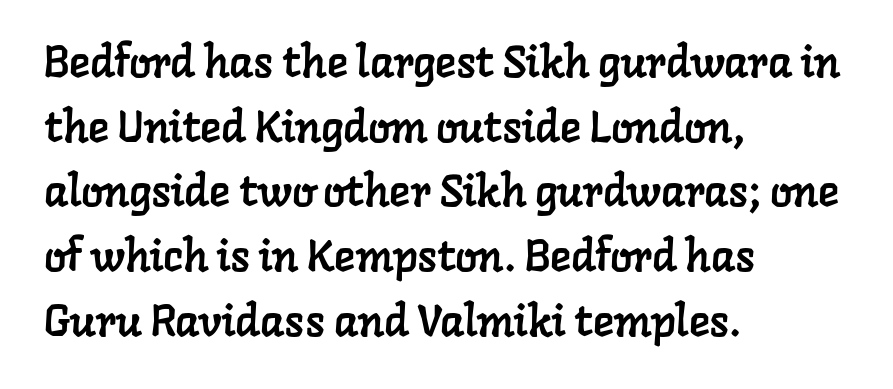
{"serif": "yes", "width": "normal", "stroke_contrast": "low", "x_height": "medium", "monospaced": "no", "underline": "no", "align": "left", "line_spacing": "normal", "line_spacing_ratio": 1.47, "letter_spacing": "normal", "letter_spacing_em": 0.0, "glyph_px": 44}
